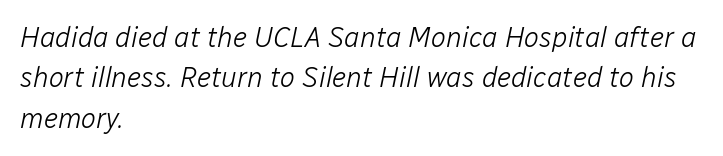
Q: Is the text bold? A: No.
Q: Is the text italic (slanted)? A: Yes, it leans right by about 12 degrees.
Q: Is the text underlined? A: No.
Q: How is the paragraph aligned? A: Left-aligned.
Q: Is the spacing between letters normal or unusually wide? A: Normal.
Q: Is the spacing between lines tight, normal or loose? A: Normal.
Q: Width (condensed, normal, or wide)? A: Normal.
Q: Stroke contrast? A: Low.
Q: x-height? A: Medium.
Q: Monospaced? A: No.
